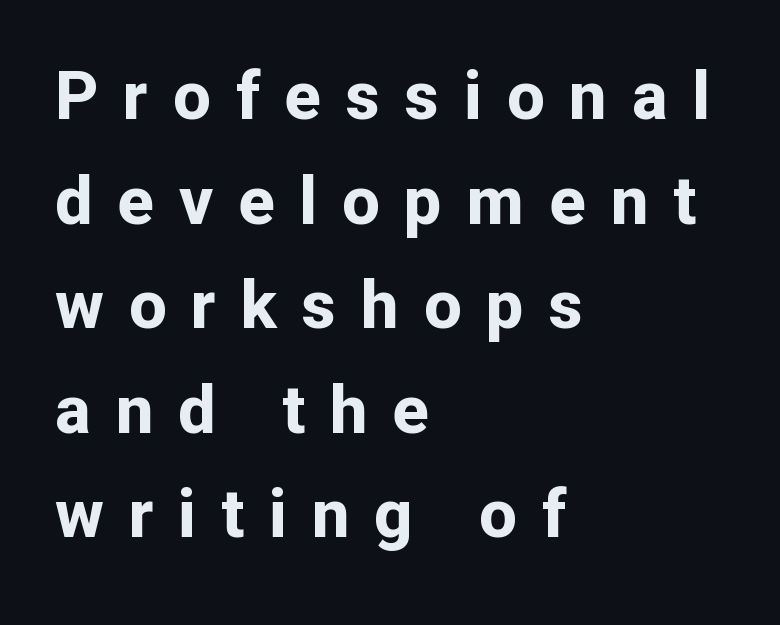
Q: Is the text bold? A: Yes.
Q: Is the text italic (slanted)? A: No, it is upright.
Q: Is the typeface a serif or a sans-serif typeface? A: Sans-serif.
Q: Is the text underlined? A: No.
Q: How is the paragraph aligned? A: Left-aligned.
Q: Is the spacing between letters normal or unusually wide? A: Unusually wide.
Q: Is the spacing between lines tight, normal or loose? A: Normal.
Q: Width (condensed, normal, or wide)? A: Normal.
Q: Stroke contrast? A: Low.
Q: x-height? A: Medium.
Q: Monospaced? A: No.
